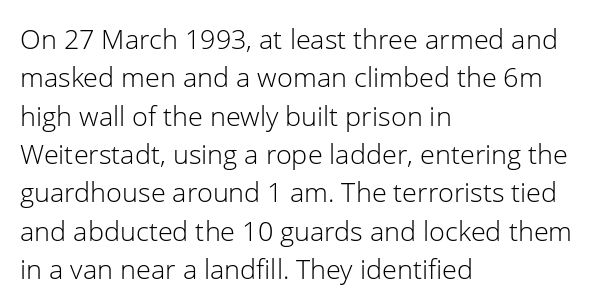
The image shows 27 px text type, upright; set left-aligned, normal line spacing (1.42x), normal letter spacing, not underlined.
